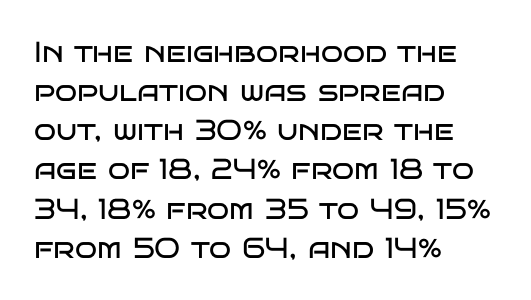
Q: Is the text bold? A: No.
Q: Is the text italic (slanted)? A: No, it is upright.
Q: Is the typeface a serif or a sans-serif typeface? A: Sans-serif.
Q: Is the text underlined? A: No.
Q: How is the paragraph aligned? A: Left-aligned.
Q: Is the spacing between letters normal or unusually wide? A: Normal.
Q: Is the spacing between lines tight, normal or loose? A: Normal.
Q: Width (condensed, normal, or wide)? A: Wide.
Q: Stroke contrast? A: Low.
Q: x-height? A: Large.
Q: Monospaced? A: No.
